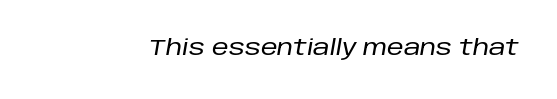
The image shows 21 px text type, italic (leaning right); set normal letter spacing, not underlined.
